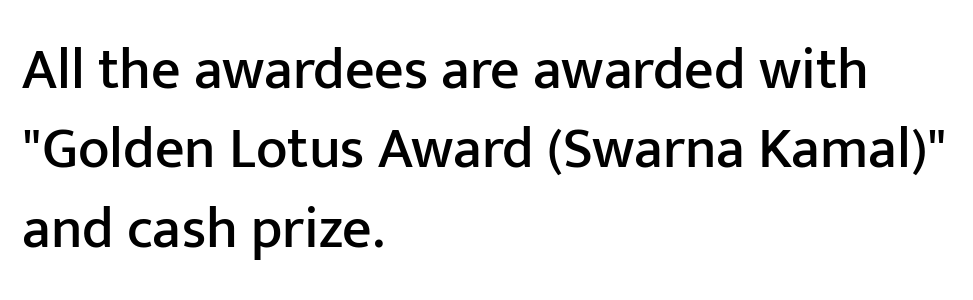
Note the varied advance widths — an 'i' is clearly narrower than an 'm'. The characters display no serif detailing; their extremities are plain. The space beneath each line is pristine and unruled. Evenly set lines give the paragraph a standard silhouette. The setting favours the left margin, as ordinary paragraphs usually do. Italic: no, the glyphs are upright roman.
